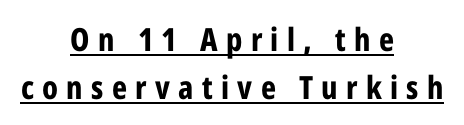
The image shows 32 px bold, condensed sans-serif type, upright; set centered, normal line spacing (1.49x), unusually wide letter spacing (+0.26 em), underlined; low stroke contrast and a medium x-height.
